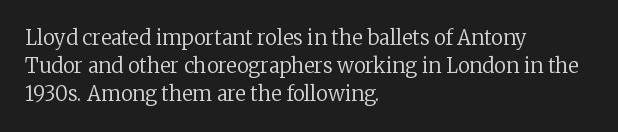
The image shows 20 px text type, upright; set left-aligned, normal line spacing (1.4x), normal letter spacing, not underlined.
